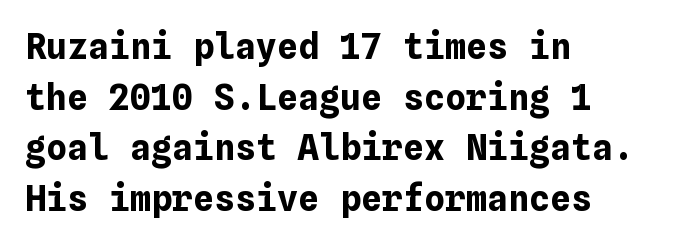
The paragraph shown leans on its left margin. How are the letters spaced? Ordinarily, with no added tracking. The font's upright variant was chosen for this text. Each glyph is drawn with heavy, bold strokes.
